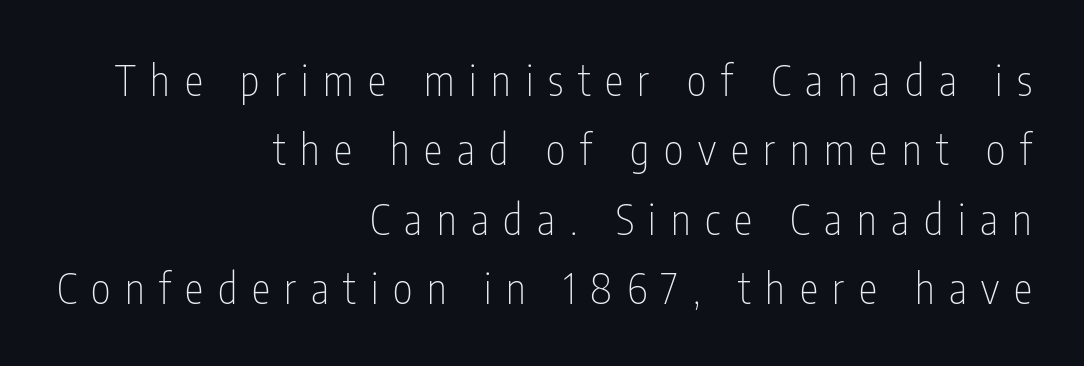
The letters are spread apart with noticeably loose tracking. The type family on display is of the sans-serif kind. This sample is right-justified, so line beginnings fall wherever the words allow. Horizontal bands of white between lines are of average thickness. Stroke thickness stays within the range of a standard reading face or lighter. Style check: upright.
